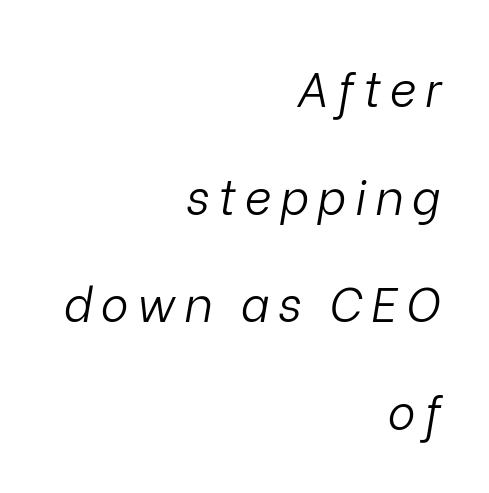
The image shows 47 px light type, italic (leaning right); set right-aligned, loose line spacing (2.29x), not underlined; low stroke contrast and a medium x-height.
